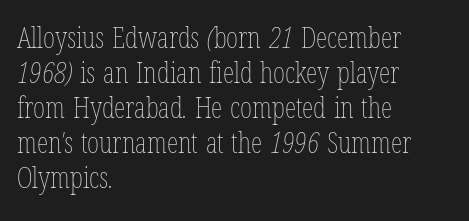
Q: Is the text bold? A: No.
Q: Is the text underlined? A: No.
Q: How is the paragraph aligned? A: Left-aligned.
Q: Is the spacing between letters normal or unusually wide? A: Normal.
Q: Width (condensed, normal, or wide)? A: Condensed.
Q: Stroke contrast? A: Low.
Q: x-height? A: Medium.
Q: Monospaced? A: No.
